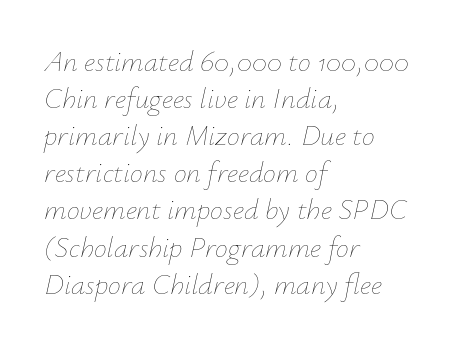
{"italic": "yes", "lean": "right", "slant_degrees": 12, "bold": "no", "weight": "thin", "width": "normal", "stroke_contrast": "low", "x_height": "small", "monospaced": "no", "underline": "no", "align": "left", "line_spacing": "normal", "line_spacing_ratio": 1.28, "letter_spacing": "normal", "letter_spacing_em": 0.0, "glyph_px": 29}
